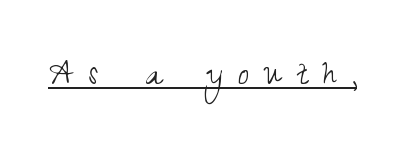
{"serif": "no", "italic": "no", "bold": "no", "weight": "light", "width": "condensed", "stroke_contrast": "medium", "x_height": "small", "monospaced": "no", "underline": "yes", "letter_spacing": "wide", "letter_spacing_em": 0.41, "glyph_px": 38}
